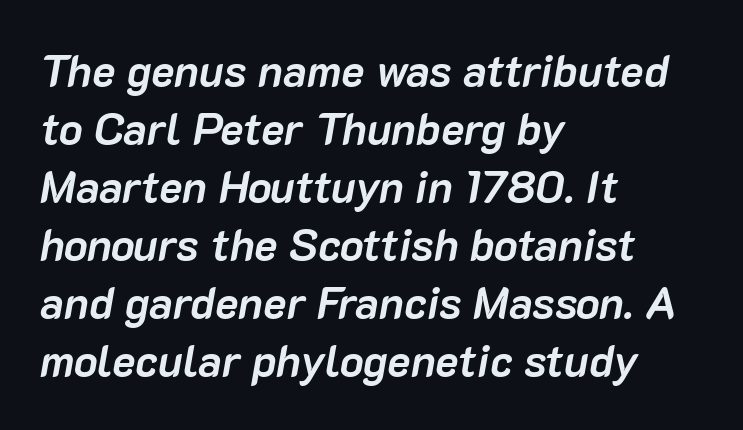
Leading matches the norm, producing a regular column. A typesetter would call this zero additional tracking. A dark, heavy texture on the line: the type is bold. The letters advance in unequal steps, a hallmark of proportional type. Casual observation: everything's shoved over to the left.
